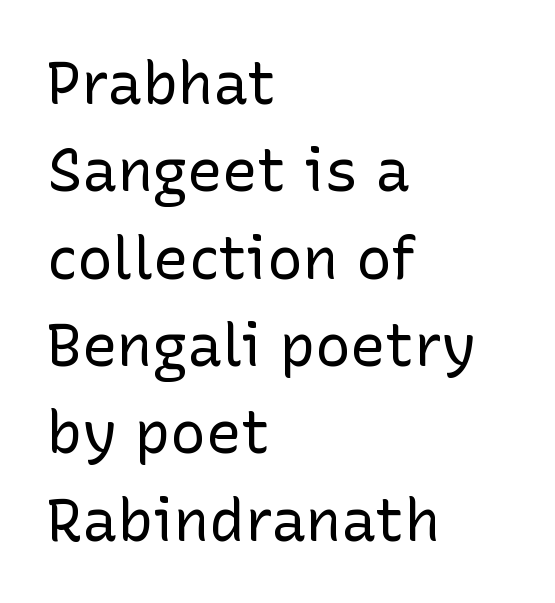
The image shows 59 px regular-weight sans-serif type, upright; set left-aligned, normal line spacing (1.48x), normal letter spacing, not underlined; low stroke contrast and a medium x-height.
